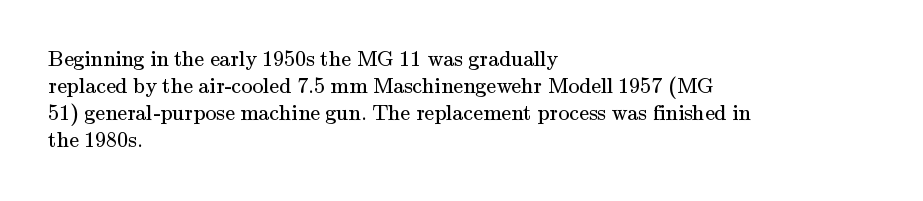
Q: Is the text bold? A: No.
Q: Is the text italic (slanted)? A: No, it is upright.
Q: Is the text underlined? A: No.
Q: How is the paragraph aligned? A: Left-aligned.
Q: Is the spacing between letters normal or unusually wide? A: Normal.
